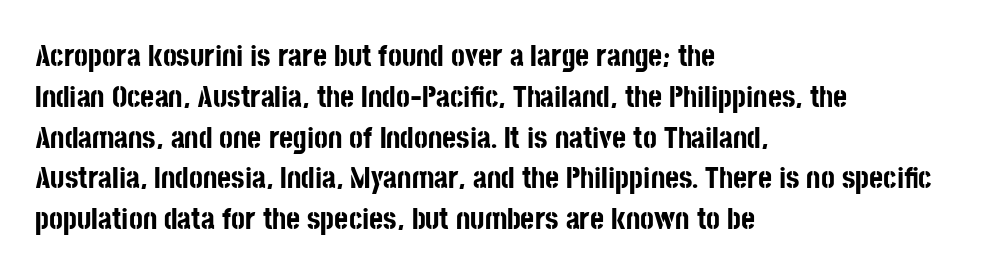
These lines were composed using upright roman letters. The ragged edge is on the right, which tells us the setting is flush left. You could call the tracking neutral — neither tight nor loose. Underline: absent.
